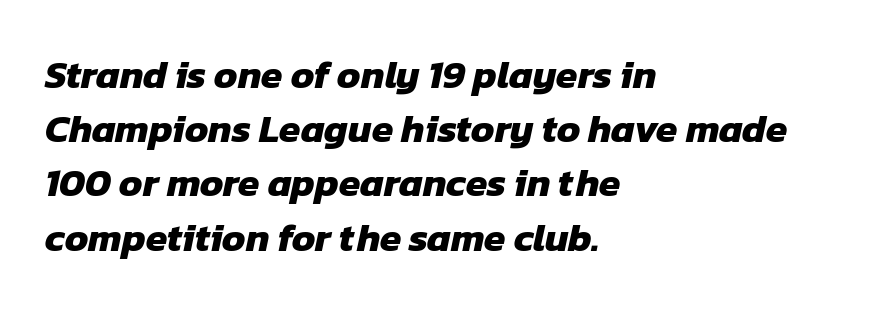
{"serif": "no", "bold": "yes", "weight": "heavy", "width": "normal", "stroke_contrast": "low", "x_height": "medium", "monospaced": "no", "underline": "no", "align": "left", "line_spacing": "normal", "line_spacing_ratio": 1.39, "letter_spacing": "normal", "letter_spacing_em": 0.0, "glyph_px": 39}
